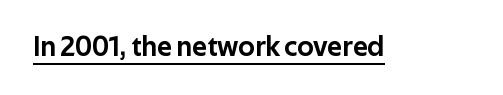
Each line of the rendering has a horizontal stroke beneath the glyphs. The letterforms sit shoulder to shoulder at normal distance. If you drew a line through each stem, it would be perfectly vertical. Nope, no serifs anywhere on these letters. This sample has the flowing, uneven cadence of proportional lettering.
